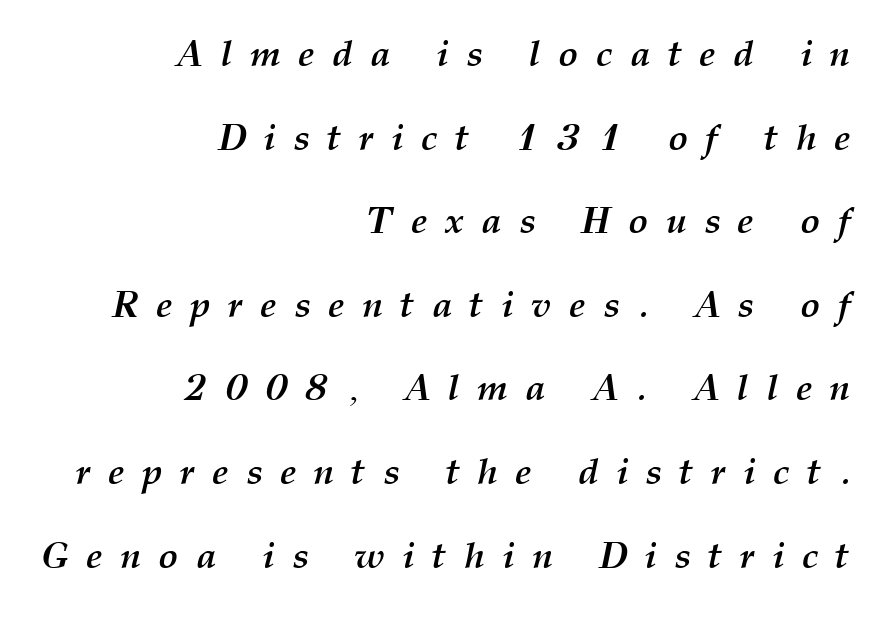
The image shows 37 px semibold type, italic (leaning right); set right-aligned, loose line spacing (2.26x), unusually wide letter spacing (+0.47 em), not underlined; medium stroke contrast and a medium x-height.
